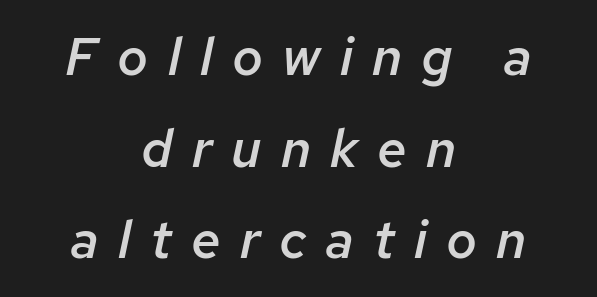
Q: Is the text bold? A: Semi-bold.
Q: Is the text italic (slanted)? A: Yes, it leans right by about 12 degrees.
Q: Is the text underlined? A: No.
Q: How is the paragraph aligned? A: Centered.
Q: Is the spacing between letters normal or unusually wide? A: Unusually wide.
Q: Width (condensed, normal, or wide)? A: Normal.
Q: Stroke contrast? A: Low.
Q: x-height? A: Medium.
Q: Monospaced? A: No.
